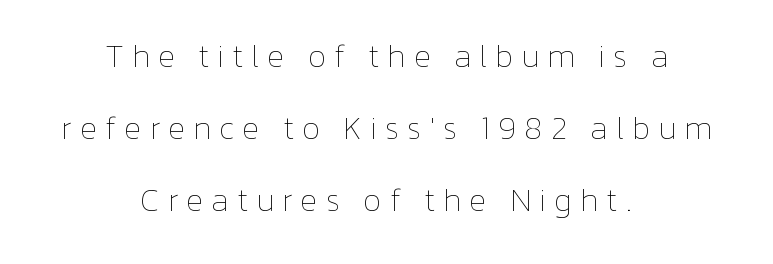
{"italic": "no", "bold": "no", "weight": "thin", "width": "normal", "stroke_contrast": "low", "x_height": "medium", "monospaced": "no", "underline": "no", "align": "center", "line_spacing": "loose", "line_spacing_ratio": 2.25, "letter_spacing": "wide", "letter_spacing_em": 0.25, "glyph_px": 32}
